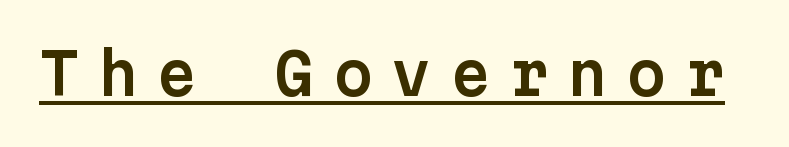
The image shows 57 px sans-serif type, upright, monospaced; set unusually wide letter spacing (+0.33 em), underlined; low stroke contrast and a medium x-height.
